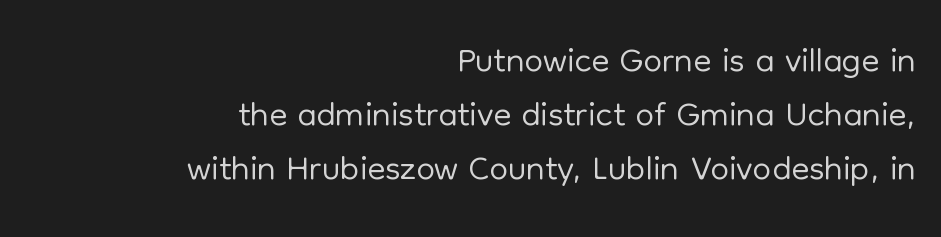
Regarding serifs, this sample does without them. Descenders hang freely into open space. The vertical gap from one line to the next is small. One-word summary of the alignment: right. Proportional: the letters do not fall into vertical columns. You can tell it's not italic because the verticals are truly vertical.
